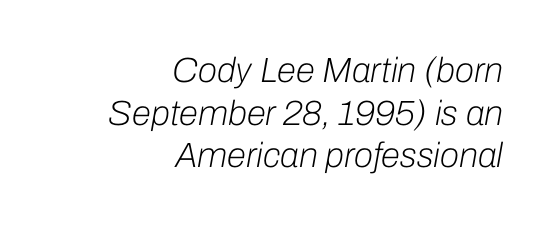
Q: Is the text bold? A: No.
Q: Is the text italic (slanted)? A: Yes, it leans right by about 10 degrees.
Q: Is the text underlined? A: No.
Q: How is the paragraph aligned? A: Right-aligned.
Q: Is the spacing between letters normal or unusually wide? A: Normal.
Q: Width (condensed, normal, or wide)? A: Normal.
Q: Stroke contrast? A: Low.
Q: x-height? A: Medium.
Q: Monospaced? A: No.
